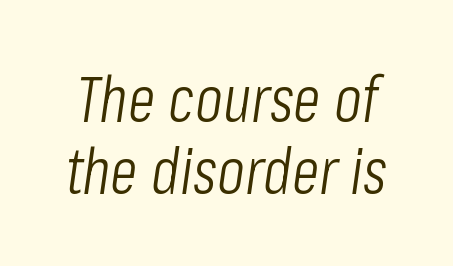
The words here are not underlined. Summary of vertical rhythm: compact, with narrow interline spacing. An italicized treatment has been applied to the whole sample. A typesetter would call this proportional, since set widths differ per character. Look at the tracking — it's just the regular setting, nothing added.
